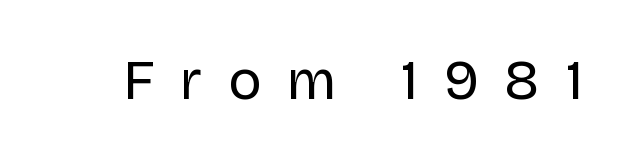
Q: Is the text bold? A: No.
Q: Is the text italic (slanted)? A: No, it is upright.
Q: Is the typeface a serif or a sans-serif typeface? A: Sans-serif.
Q: Is the text underlined? A: No.
Q: Is the spacing between letters normal or unusually wide? A: Unusually wide.
Q: Width (condensed, normal, or wide)? A: Normal.
Q: Stroke contrast? A: Low.
Q: x-height? A: Large.
Q: Monospaced? A: No.
